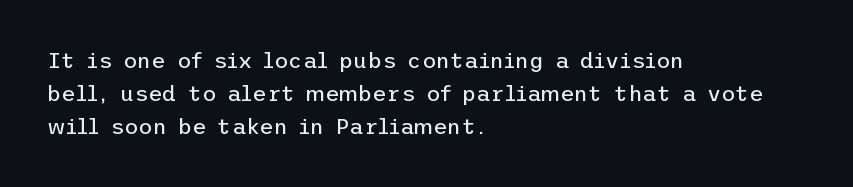
Tall strokes in this sample are plumb rather than angled. Weight: regular or lighter. Tracking value appears to be zero — textbook default spacing. The passage shown stacks its lines at a standard gap. The lines in this sample share a left origin and differ only in where they stop. Anything drawn beneath the words? Only blank space.
